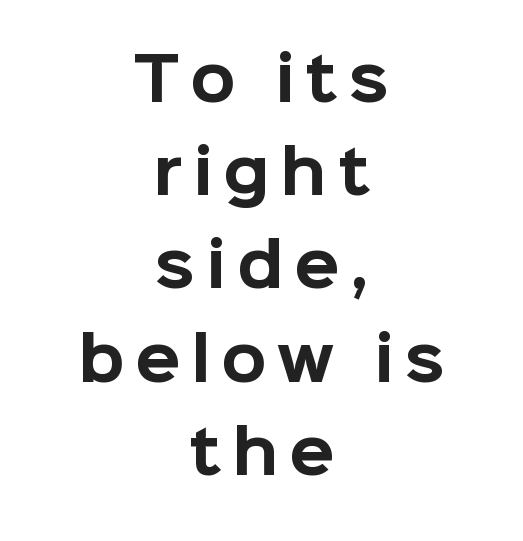
The image shows 59 px bold sans-serif type, upright; set centered, normal line spacing (1.58x), not underlined; low stroke contrast and a medium x-height.
